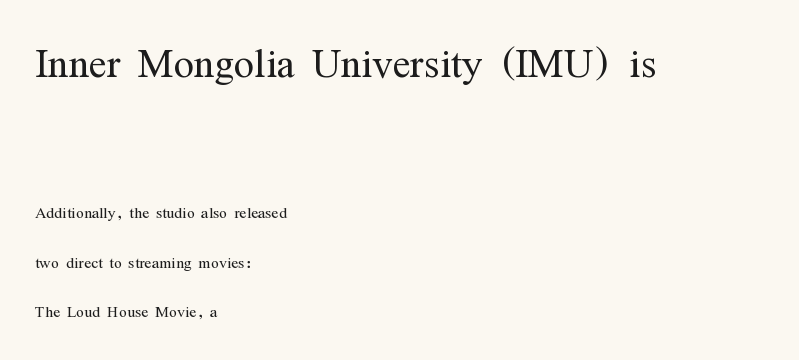
The image shows 53 px light, condensed serif type, upright; set left-aligned, loose line spacing (2.34x), normal letter spacing, not underlined; the first (top) block is 2.52x larger; medium stroke contrast and a medium x-height.
